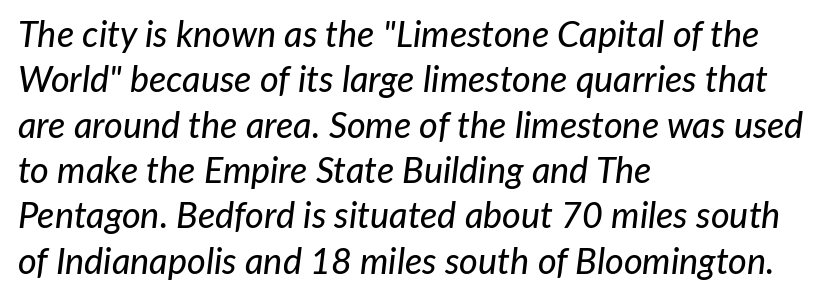
The image shows 36 px text type, italic (leaning right); set left-aligned, normal line spacing (1.26x), normal letter spacing, not underlined; low stroke contrast and a medium x-height.
